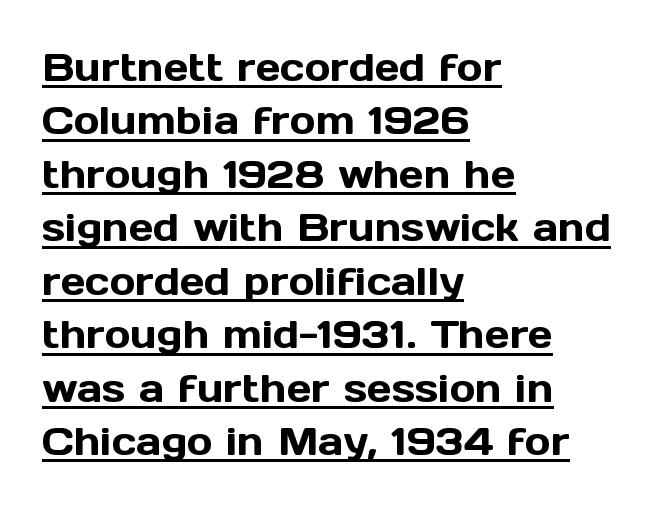
Q: Is the text italic (slanted)? A: No, it is upright.
Q: Is the typeface a serif or a sans-serif typeface? A: Sans-serif.
Q: Is the text underlined? A: Yes.
Q: How is the paragraph aligned? A: Left-aligned.
Q: Is the spacing between letters normal or unusually wide? A: Normal.
Q: Is the spacing between lines tight, normal or loose? A: Normal.
Q: Width (condensed, normal, or wide)? A: Normal.
Q: x-height? A: Medium.
Q: Monospaced? A: No.
